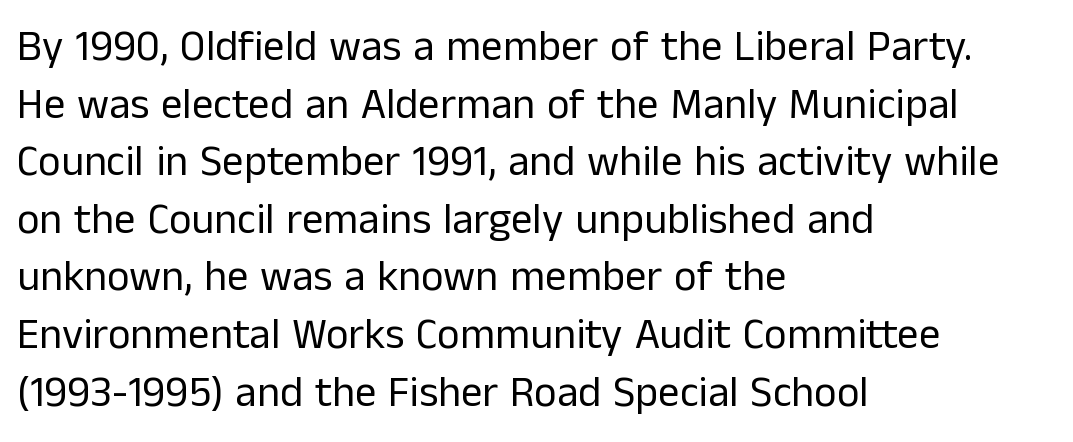
Q: Is the text bold? A: No.
Q: Is the text italic (slanted)? A: No, it is upright.
Q: Is the typeface a serif or a sans-serif typeface? A: Sans-serif.
Q: Is the text underlined? A: No.
Q: How is the paragraph aligned? A: Left-aligned.
Q: Is the spacing between letters normal or unusually wide? A: Normal.
Q: Is the spacing between lines tight, normal or loose? A: Normal.
Q: Width (condensed, normal, or wide)? A: Normal.
Q: Stroke contrast? A: Low.
Q: x-height? A: Medium.
Q: Monospaced? A: No.
